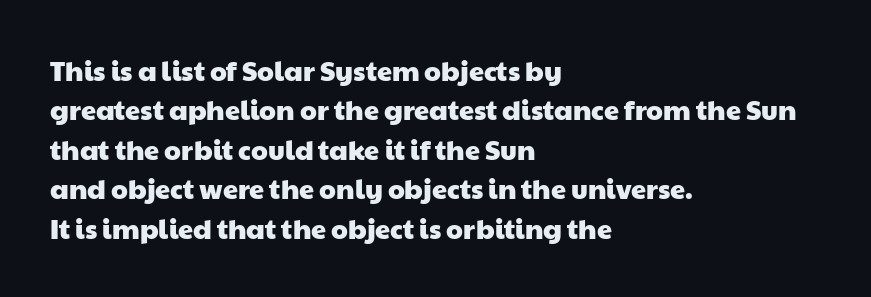
The image shows 27 px text type; set left-aligned, normal line spacing (1.46x), normal letter spacing, not underlined.
